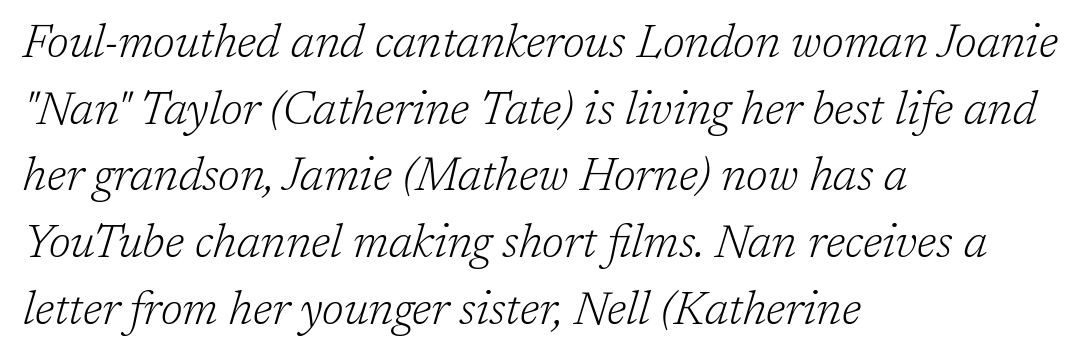
Letter spacing: default. This is serif lettering, the kind often seen in printed books. Descenders are the only things crossing below the line. The compositor pushed each line to the left boundary.
